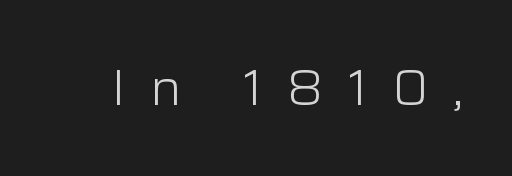
Q: Is the text bold? A: No.
Q: Is the text italic (slanted)? A: No, it is upright.
Q: Is the typeface a serif or a sans-serif typeface? A: Sans-serif.
Q: Is the text underlined? A: No.
Q: Is the spacing between letters normal or unusually wide? A: Unusually wide.
Q: Width (condensed, normal, or wide)? A: Normal.
Q: Stroke contrast? A: Low.
Q: x-height? A: Medium.
Q: Monospaced? A: No.
